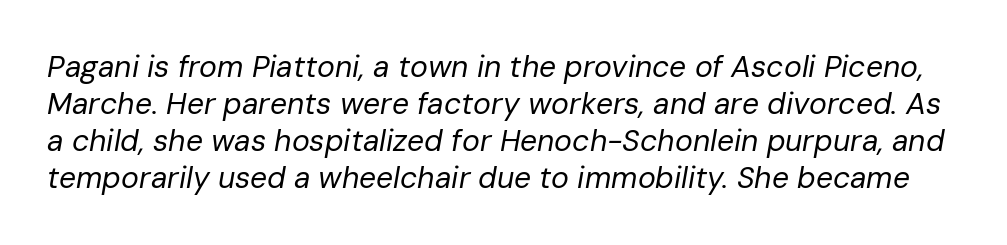
Q: Is the text bold? A: No.
Q: Is the text italic (slanted)? A: Yes, it leans right by about 10 degrees.
Q: Is the text underlined? A: No.
Q: Is the spacing between letters normal or unusually wide? A: Normal.
Q: Width (condensed, normal, or wide)? A: Normal.
Q: Stroke contrast? A: Low.
Q: x-height? A: Medium.
Q: Monospaced? A: No.
